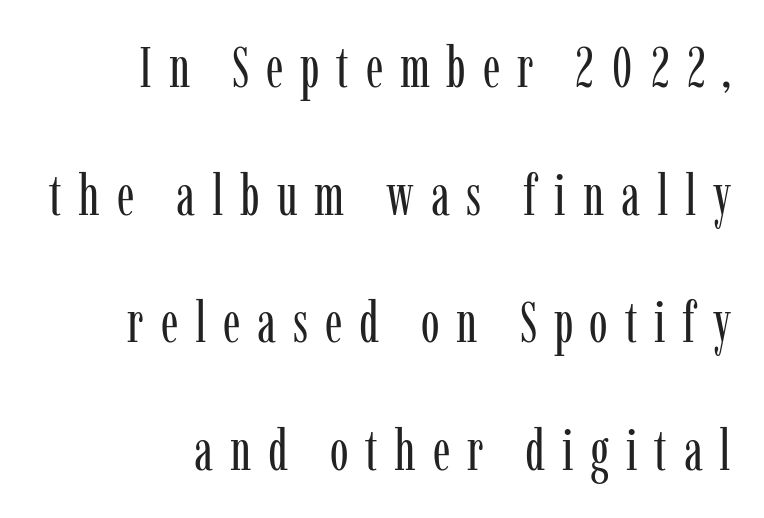
Q: Is the text bold? A: No.
Q: Is the text italic (slanted)? A: No, it is upright.
Q: Is the typeface a serif or a sans-serif typeface? A: Serif.
Q: Is the text underlined? A: No.
Q: How is the paragraph aligned? A: Right-aligned.
Q: Is the spacing between letters normal or unusually wide? A: Unusually wide.
Q: Is the spacing between lines tight, normal or loose? A: Loose.
Q: Width (condensed, normal, or wide)? A: Condensed.
Q: Stroke contrast? A: Low.
Q: x-height? A: Medium.
Q: Monospaced? A: No.
